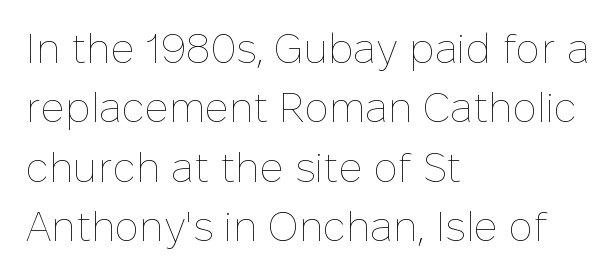
{"italic": "no", "bold": "no", "weight": "thin", "width": "normal", "stroke_contrast": "low", "x_height": "medium", "monospaced": "no", "underline": "no", "align": "left", "line_spacing": "normal", "line_spacing_ratio": 1.45, "letter_spacing": "normal", "letter_spacing_em": 0.0, "glyph_px": 41}
